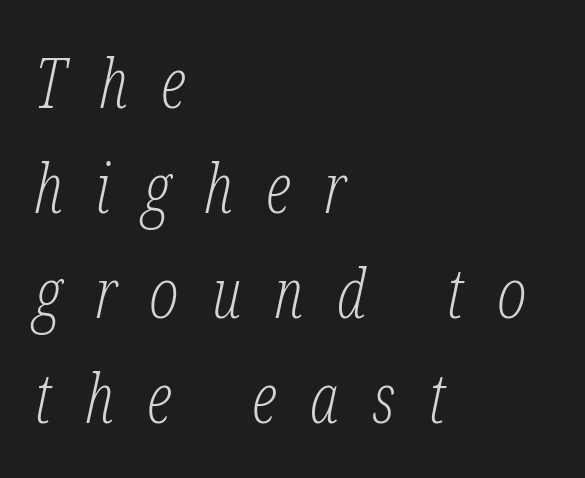
The image shows 69 px light, condensed serif type, italic (leaning right); set left-aligned, normal line spacing (1.52x), unusually wide letter spacing (+0.48 em), not underlined; low stroke contrast and a medium x-height.
